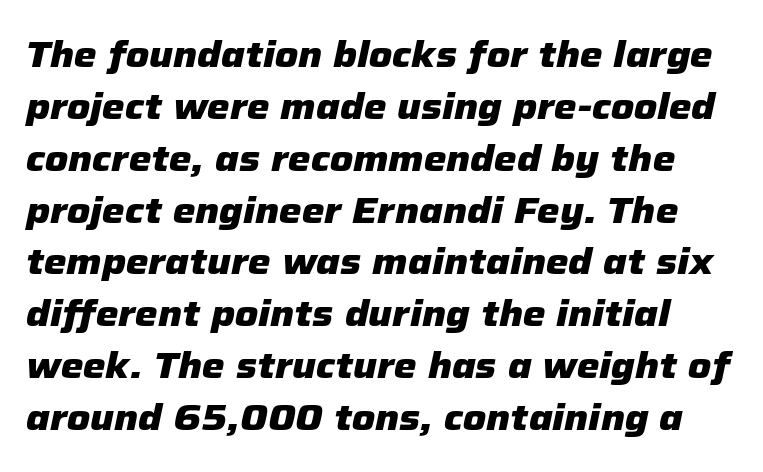
Between one letter and the next there's only the usual sliver of space. Italic? Definitely — the glyphs are oblique. Proportional: the letters do not fall into vertical columns. Descenders hang freely into open space. Successive baselines arrive at the customary interval.
